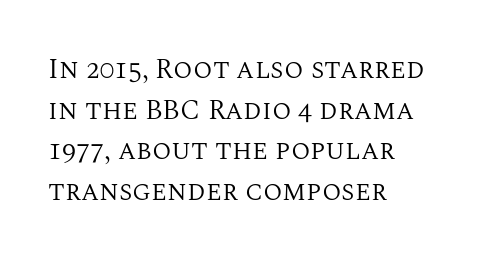
The image shows 28 px regular-weight serif type, upright; set left-aligned, normal line spacing (1.45x), normal letter spacing, not underlined; medium stroke contrast and a large x-height.
